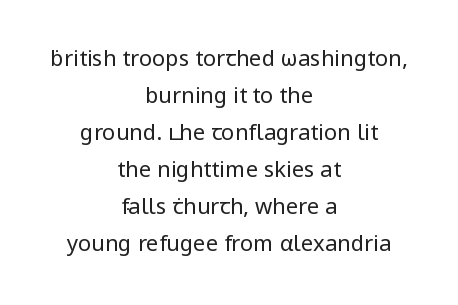
The image shows 22 px text type, upright; set centered, normal line spacing (1.68x), normal letter spacing, not underlined.
